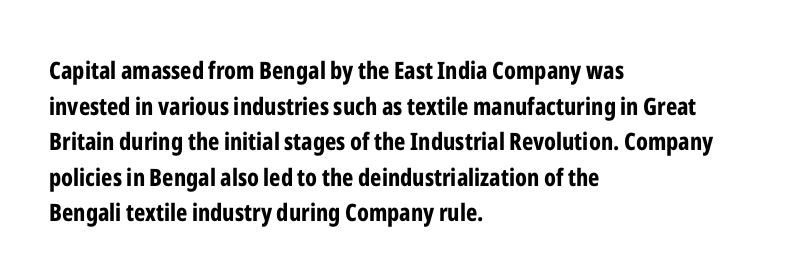
Its strokes are broad and dark, the hallmark of bold type. Short and long lines alike share a common starting point at left. Reading down the column, the eye jumps a familiar distance to each next line. Bare-footed words on every line.
